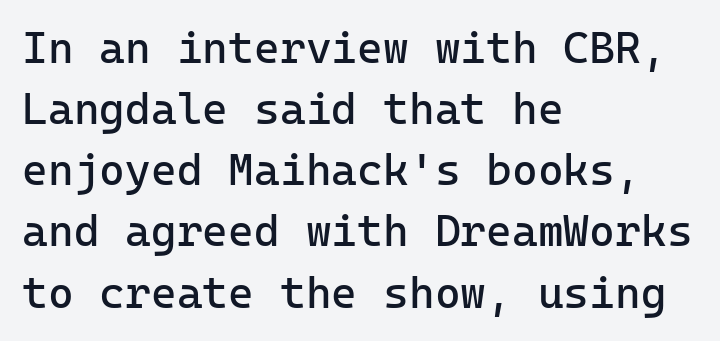
Every row of glyphs begins at an identical x-position on the left. No word sits above an underline. Each new line begins a customary step beneath the previous one. Does extra space separate the letters? No, they use regular spacing. The typeface has the unassuming heft of standard copy or less. Nope, no serifs anywhere on these letters.
